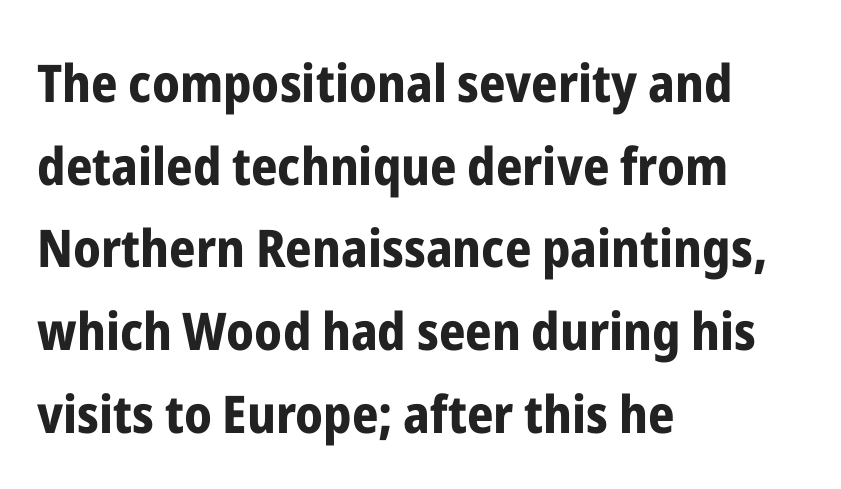
If you measured baseline to baseline, you'd find a middling distance. What kind of face is this? One without serifs — a sans. Letter spacing: default. The baseline area is clear.
